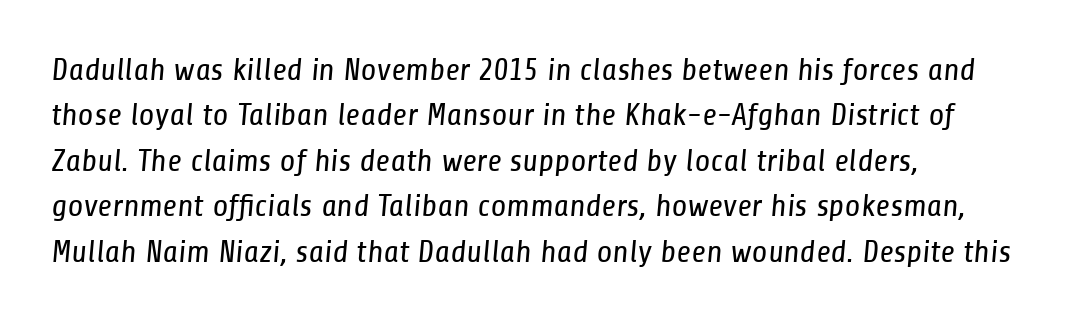
The face used here is proportionally spaced, like ordinary book or web type. These lines sit exactly where default settings would place them. Does the type have serifs? No, each stem ends abruptly. The specimen omits any rule beneath the text block's lines.
